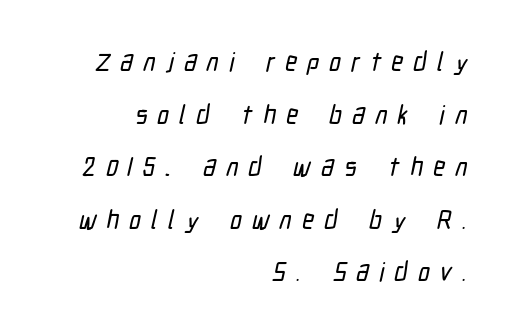
If you measured baseline to baseline, you'd find a long distance. Characters follow at a spacing far wider than the type designer built in. Quick note: underline off. Visually the block forms a straight wall on the right and a jagged coastline on the left.
